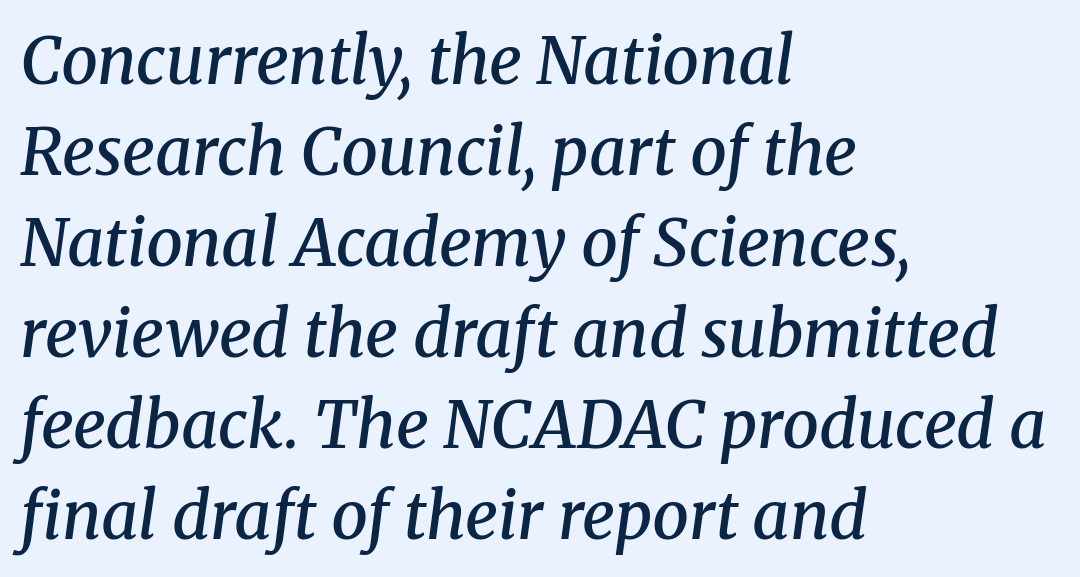
The image shows 65 px semibold serif type, italic (leaning right); set left-aligned, normal line spacing (1.4x), normal letter spacing, not underlined; medium stroke contrast and a medium x-height.
